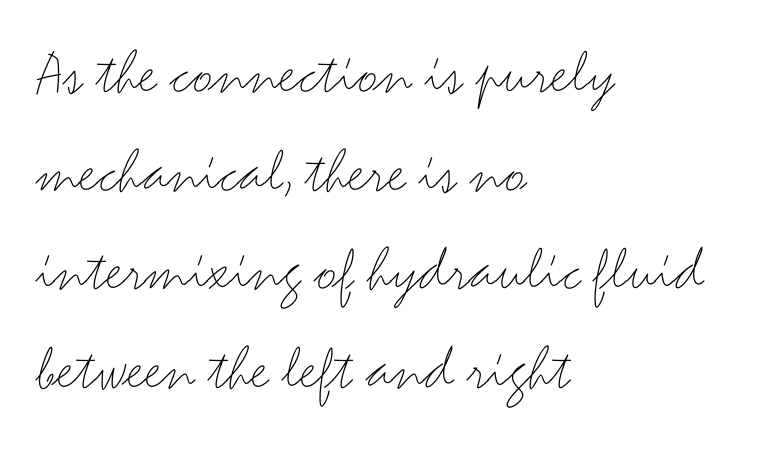
The image shows 64 px thin, wide sans-serif type; set left-aligned, normal line spacing (1.54x), normal letter spacing, not underlined; medium stroke contrast and a small x-height.
